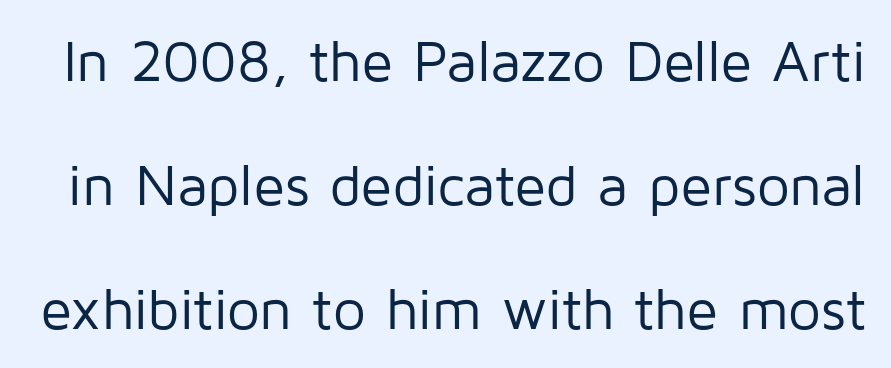
Observe the ordinary spacing: letters are neighbours, not strangers. Each letter's strokes conclude bluntly, with no projecting serifs. Each new line begins a long way beneath the previous one. This is not heavy type; no bold has been used.
